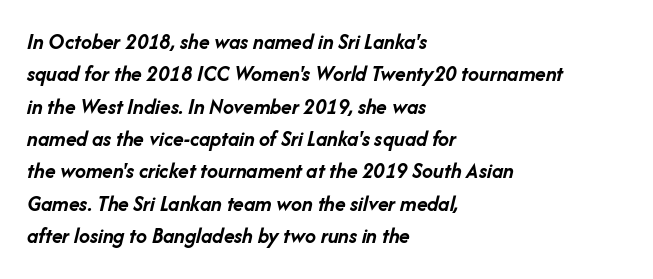
Characters are canted at an angle relative to the baseline's perpendicular. Interline gaps are of average width in this sample. One-word summary of the alignment: left. Observe the ordinary spacing: letters are neighbours, not strangers. The specimen omits any rule beneath the text block's lines.
